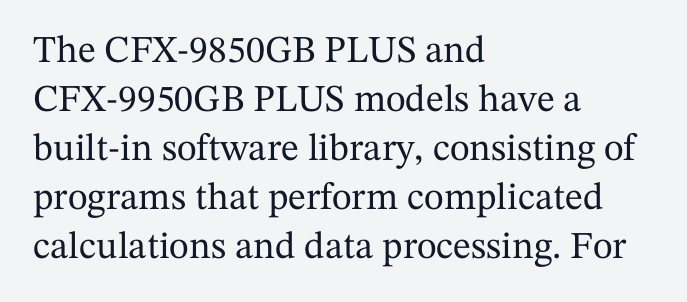
Q: Is the text italic (slanted)? A: No, it is upright.
Q: Is the typeface a serif or a sans-serif typeface? A: Serif.
Q: Is the text underlined? A: No.
Q: How is the paragraph aligned? A: Left-aligned.
Q: Is the spacing between letters normal or unusually wide? A: Normal.
Q: Is the spacing between lines tight, normal or loose? A: Normal.
Q: Width (condensed, normal, or wide)? A: Normal.
Q: Stroke contrast? A: Medium.
Q: x-height? A: Medium.
Q: Monospaced? A: No.
